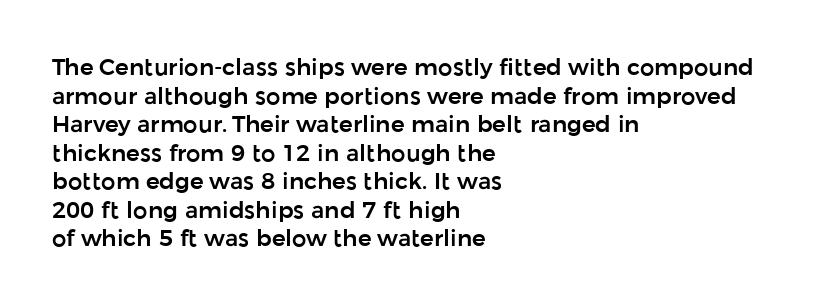
{"italic": "no", "underline": "no", "align": "left", "line_spacing_ratio": 1.24, "letter_spacing": "normal", "letter_spacing_em": 0.0, "glyph_px": 23}
